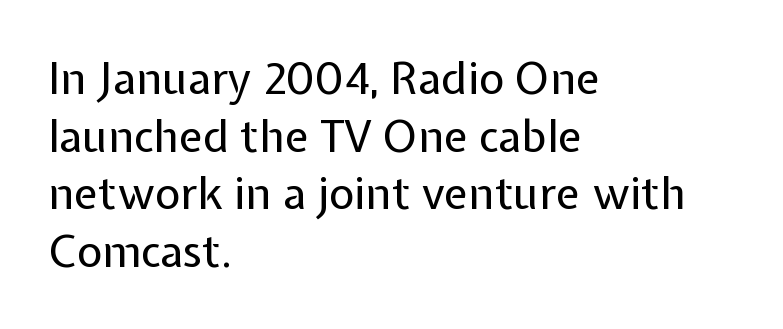
The image shows 44 px regular-weight sans-serif type, upright; set left-aligned, normal line spacing (1.31x), normal letter spacing, not underlined; low stroke contrast and a medium x-height.
